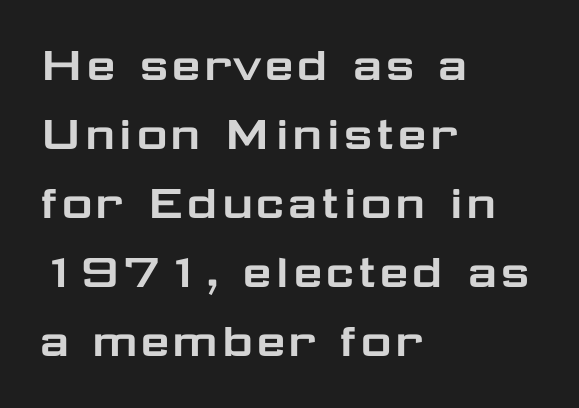
{"serif": "no", "italic": "no", "width": "wide", "stroke_contrast": "low", "x_height": "medium", "monospaced": "no", "underline": "no", "align": "left", "line_spacing": "normal", "line_spacing_ratio": 1.28, "letter_spacing": "normal", "letter_spacing_em": 0.0, "glyph_px": 54}
